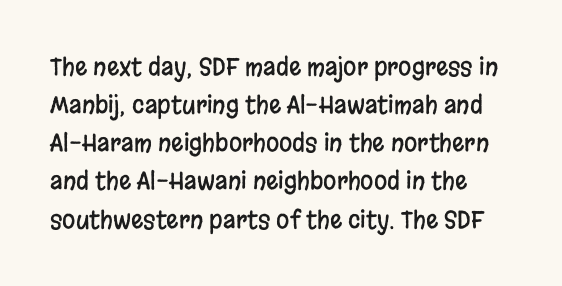
Bare-footed words on every line. The rendering uses a moderate line-height, typical for paragraphs. Upright lettering throughout. There is no visible air inserted between adjacent glyphs.
